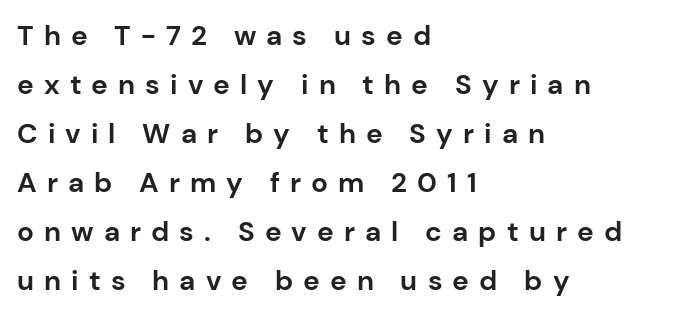
A typesetter would mark this as roman, not italic. Classification — sans serif. A dark, heavy texture on the line: the type is bold. Here the glyphs are tracked loosely, breaking word shapes into spaced letters. The text block is weighted toward the left margin, trailing off unevenly rightward.
